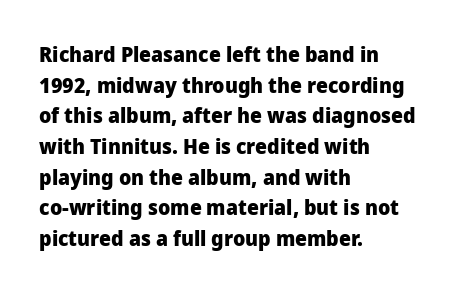
{"italic": "no", "bold": "yes", "underline": "no", "align": "left", "line_spacing": "normal", "line_spacing_ratio": 1.46, "letter_spacing": "normal", "letter_spacing_em": 0.0, "glyph_px": 21}
